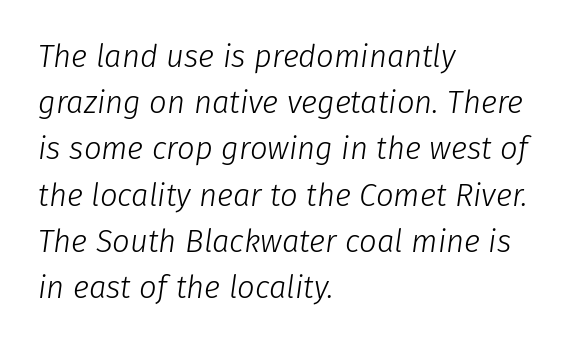
The image shows 31 px light type, italic (leaning right); set left-aligned, normal line spacing (1.49x), normal letter spacing, not underlined; low stroke contrast and a medium x-height.
